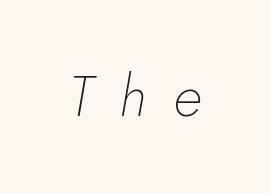
{"italic": "yes", "lean": "right", "slant_degrees": 5, "bold": "no", "weight": "thin", "width": "normal", "stroke_contrast": "low", "x_height": "small", "monospaced": "no", "underline": "no", "letter_spacing": "wide", "letter_spacing_em": 0.47, "glyph_px": 57}
